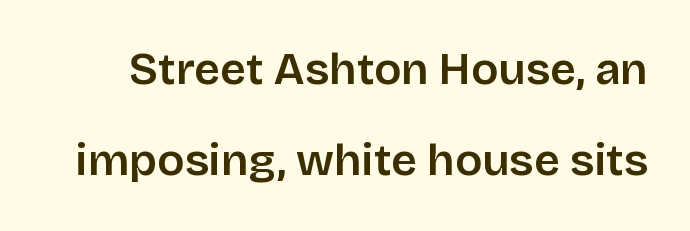
These lines are composed in type without serifs. Notice how the stems are strictly vertical — no italics here. Lines of text with bare space underneath. Honestly, the letter spacing is just normal — you wouldn't notice it. The rendering uses a large line-height, opening up the rows.
